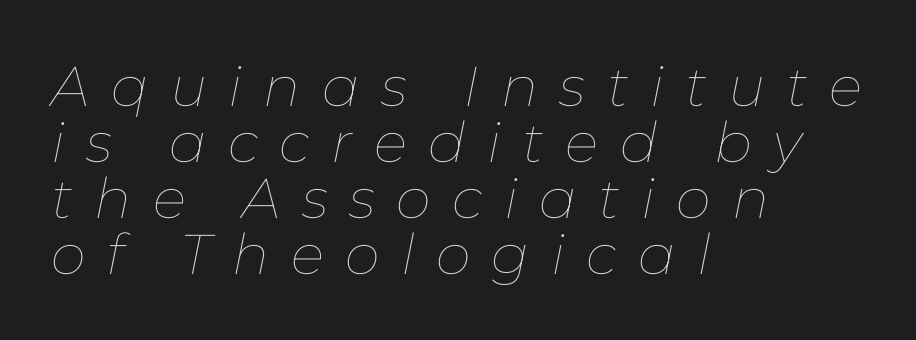
Q: Is the text bold? A: No.
Q: Is the text italic (slanted)? A: Yes, it leans right by about 11 degrees.
Q: Is the text underlined? A: No.
Q: How is the paragraph aligned? A: Left-aligned.
Q: Is the spacing between letters normal or unusually wide? A: Unusually wide.
Q: Is the spacing between lines tight, normal or loose? A: Tight.
Q: Width (condensed, normal, or wide)? A: Normal.
Q: Stroke contrast? A: Low.
Q: x-height? A: Medium.
Q: Monospaced? A: No.
